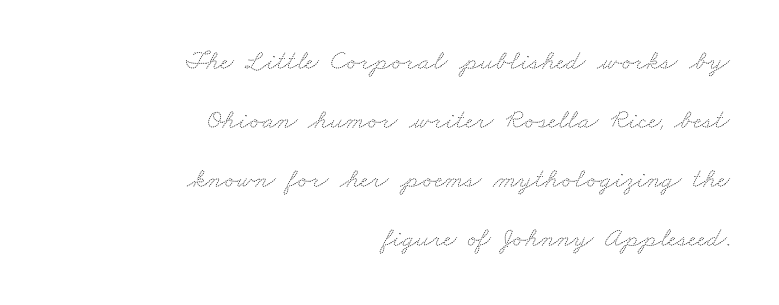
Q: Is the text bold? A: No.
Q: Is the text underlined? A: No.
Q: How is the paragraph aligned? A: Right-aligned.
Q: Is the spacing between letters normal or unusually wide? A: Normal.
Q: Is the spacing between lines tight, normal or loose? A: Loose.
Q: Width (condensed, normal, or wide)? A: Wide.
Q: Stroke contrast? A: Medium.
Q: x-height? A: Small.
Q: Monospaced? A: No.
